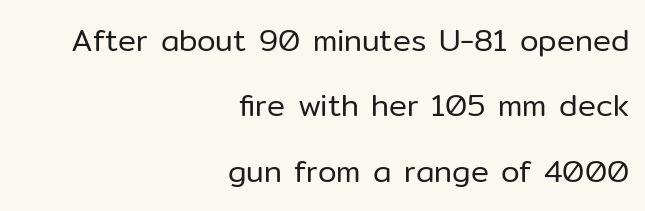
Honestly, there is no underline to notice here at all. The rendering uses natural spacing where letterforms have individual widths. Leading is clearly above the norm, producing a sparse column. The characters are drawn with everyday or finer stroke widths. Caption: standard tracking, unaltered. The specimen reads as upright at a glance.
